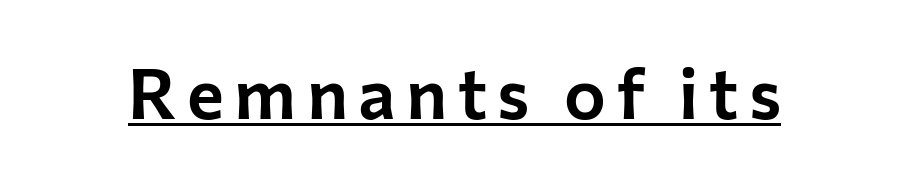
The text was rendered using a sans face with plain stroke endings. This rendering features underlined lettering. No italicization has been applied; the sample stays upright. Do the characters align in a grid? No, the font is proportional.
